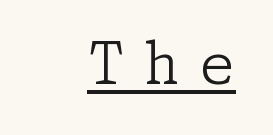
Q: Is the text bold? A: No.
Q: Is the text italic (slanted)? A: No, it is upright.
Q: Is the typeface a serif or a sans-serif typeface? A: Serif.
Q: Is the text underlined? A: Yes.
Q: How is the paragraph aligned? A: Right-aligned.
Q: Is the spacing between letters normal or unusually wide? A: Unusually wide.
Q: Width (condensed, normal, or wide)? A: Normal.
Q: Stroke contrast? A: Low.
Q: x-height? A: Medium.
